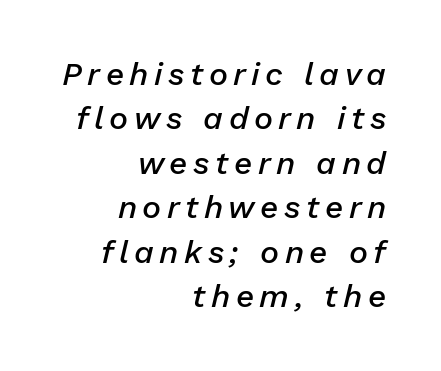
Q: Is the text bold? A: Semi-bold.
Q: Is the text italic (slanted)? A: Yes, it leans right by about 13 degrees.
Q: Is the text underlined? A: No.
Q: How is the paragraph aligned? A: Right-aligned.
Q: Is the spacing between lines tight, normal or loose? A: Normal.
Q: Width (condensed, normal, or wide)? A: Normal.
Q: Stroke contrast? A: Low.
Q: x-height? A: Medium.
Q: Monospaced? A: No.
